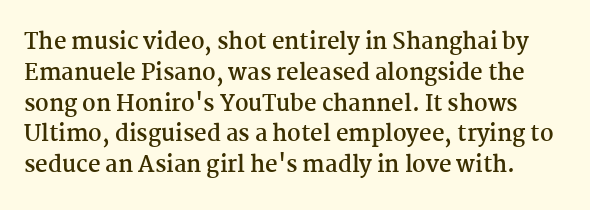
The image shows 22 px bold type, upright; set normal line spacing (1.4x), normal letter spacing, not underlined.
